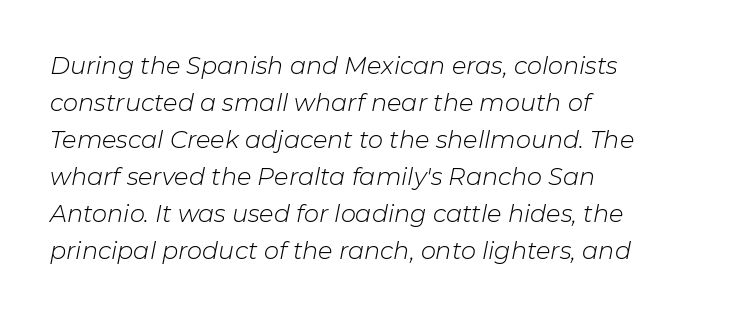
Q: Is the text bold? A: No.
Q: Is the text italic (slanted)? A: Yes, it leans right by about 11 degrees.
Q: Is the text underlined? A: No.
Q: How is the paragraph aligned? A: Left-aligned.
Q: Is the spacing between letters normal or unusually wide? A: Normal.
Q: Is the spacing between lines tight, normal or loose? A: Normal.
